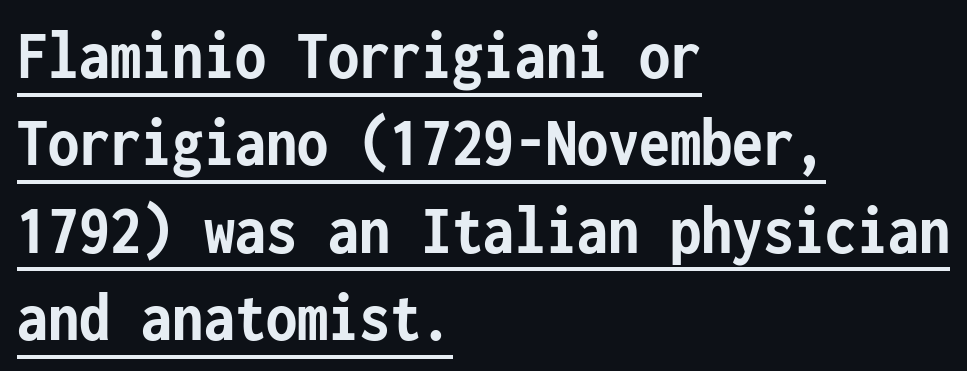
Each line starts at the same left margin while the right side varies. Every character sits straight up, as roman type does. The characters display no serif detailing; their extremities are plain. The glyphs are accompanied by a horizontal stroke just below them. Standard letterfit; no display-style spreading of the glyphs. Chunky letters — that's bold for sure.
